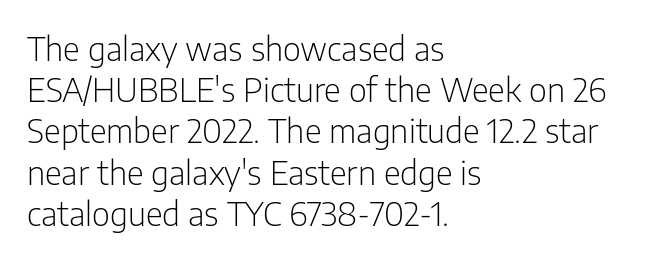
The image shows 33 px light, condensed sans-serif type, upright; set left-aligned, normal line spacing (1.25x), normal letter spacing, not underlined; low stroke contrast and a medium x-height.
